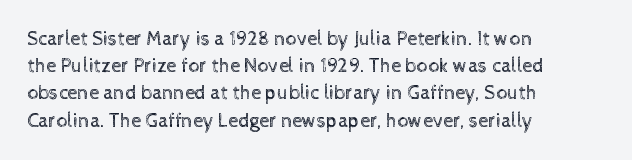
The text block is weighted toward the left margin, trailing off unevenly rightward. Summary of vertical rhythm: regular, with standard interline spacing. Spacing between characters is what you'd get straight out of the box. The letterforms sit at book weight or below.
